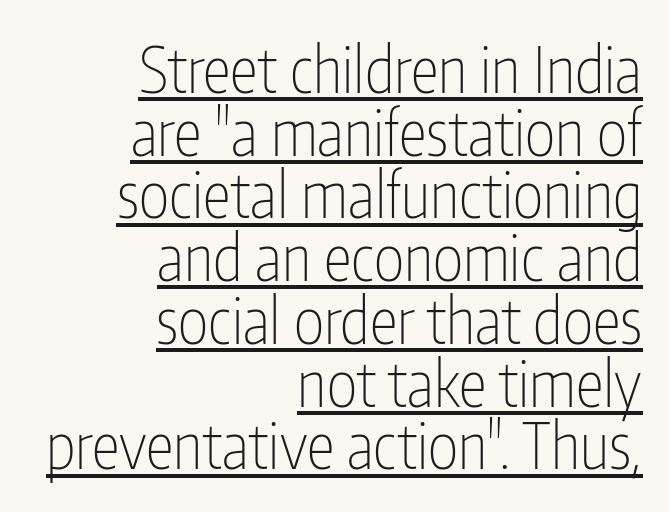
{"serif": "no", "italic": "no", "bold": "no", "weight": "thin", "width": "condensed", "stroke_contrast": "low", "x_height": "medium", "monospaced": "no", "underline": "yes", "align": "right", "line_spacing": "tight", "line_spacing_ratio": 0.98, "letter_spacing": "normal", "letter_spacing_em": 0.0, "glyph_px": 64}
